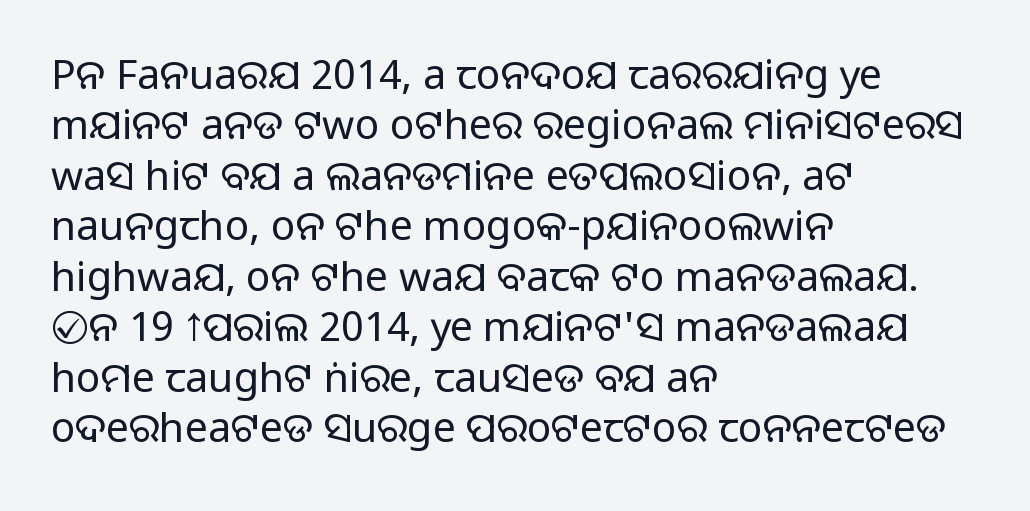
The image shows 41 px regular-weight sans-serif type, upright; set left-aligned, line spacing 1.23x, normal letter spacing, not underlined; low stroke contrast and a large x-height.
